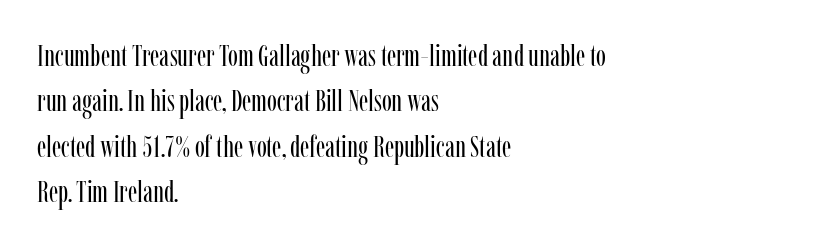
Q: Is the text bold? A: No.
Q: Is the text italic (slanted)? A: No, it is upright.
Q: Is the typeface a serif or a sans-serif typeface? A: Serif.
Q: Is the text underlined? A: No.
Q: How is the paragraph aligned? A: Left-aligned.
Q: Is the spacing between letters normal or unusually wide? A: Normal.
Q: Is the spacing between lines tight, normal or loose? A: Normal.
Q: Width (condensed, normal, or wide)? A: Condensed.
Q: Stroke contrast? A: Low.
Q: x-height? A: Medium.
Q: Monospaced? A: No.
